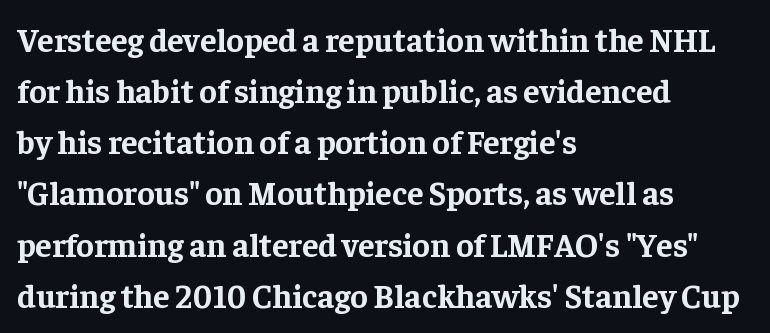
{"serif": "yes", "italic": "no", "bold": "yes", "weight": "bold", "width": "normal", "stroke_contrast": "low", "x_height": "medium", "monospaced": "no", "underline": "no", "align": "left", "line_spacing": "normal", "line_spacing_ratio": 1.55, "letter_spacing": "normal", "letter_spacing_em": 0.0, "glyph_px": 33}
